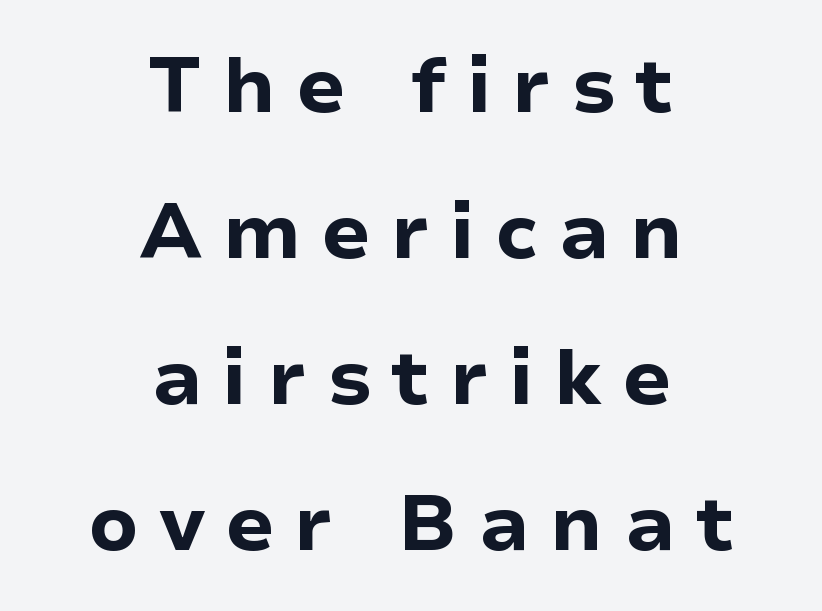
{"serif": "no", "italic": "no", "bold": "yes", "weight": "bold", "width": "normal", "stroke_contrast": "low", "x_height": "medium", "monospaced": "no", "underline": "no", "align": "center", "line_spacing_ratio": 1.87, "letter_spacing": "wide", "letter_spacing_em": 0.26, "glyph_px": 78}
